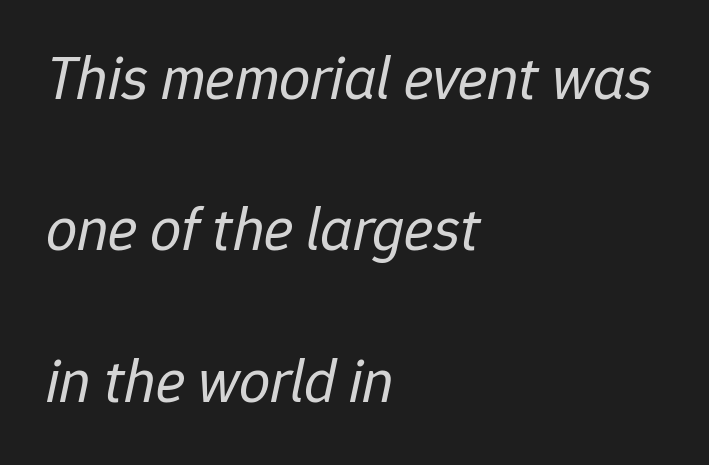
The image shows 62 px regular-weight type, italic (leaning right); set left-aligned, loose line spacing (2.44x), normal letter spacing, not underlined; low stroke contrast and a medium x-height.
